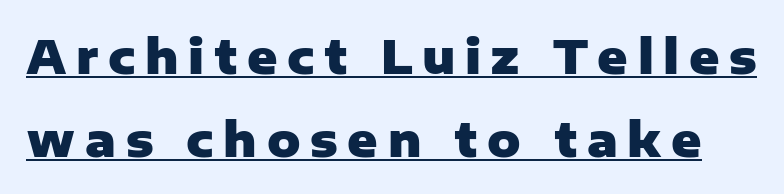
{"serif": "no", "italic": "no", "bold": "yes", "weight": "heavy", "width": "normal", "stroke_contrast": "low", "x_height": "medium", "monospaced": "no", "underline": "yes", "line_spacing_ratio": 1.8, "letter_spacing": "wide", "letter_spacing_em": 0.21, "glyph_px": 46}
